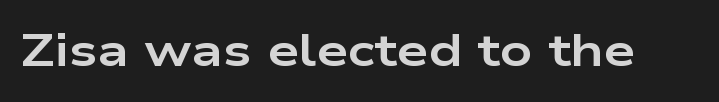
The image shows 45 px bold, wide sans-serif type, upright; set normal letter spacing, not underlined; low stroke contrast and a medium x-height.
